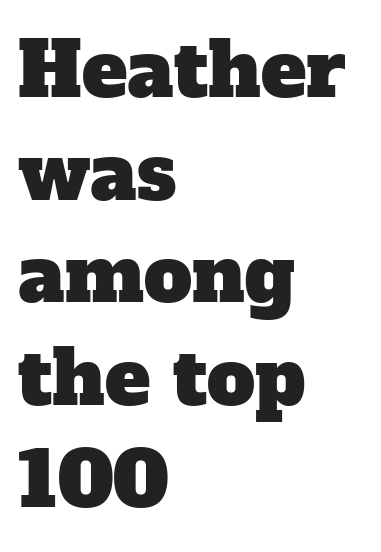
A serif font was chosen for this passage. This block has exactly the height ordinary leading produces. These lines keep a tight, regular rhythm from letter to letter. Character widths vary here, with narrow letters taking less room than wide ones.
